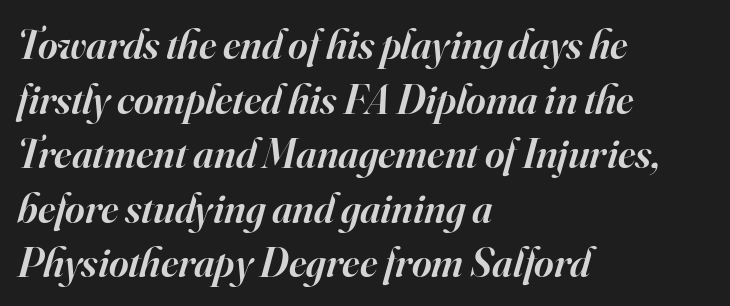
The line-height multiplier appears to be the usual default. Every letter is mildly thick-stroked: semibold rather than bold. The passage shown is typed in a proportional face where columns would drift. Is the type slanted? Yes — the strokes lean at a clear angle.
